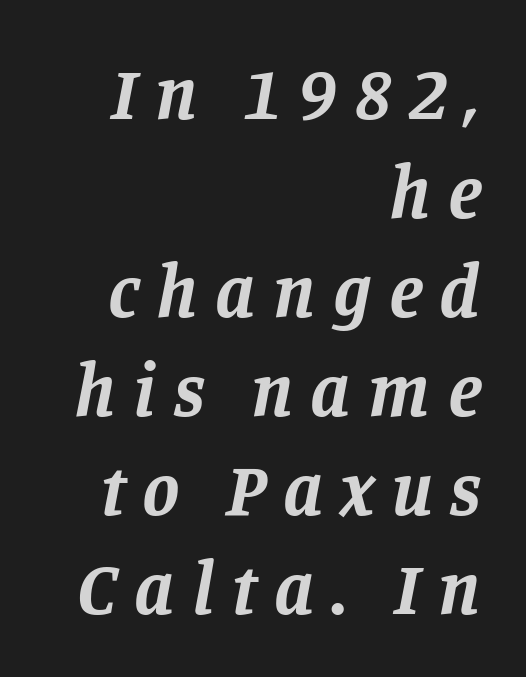
{"serif": "yes", "italic": "yes", "lean": "right", "slant_degrees": 11, "bold": "yes", "weight": "bold", "width": "normal", "stroke_contrast": "low", "x_height": "large", "monospaced": "no", "underline": "no", "align": "right", "line_spacing": "normal", "line_spacing_ratio": 1.32, "letter_spacing": "wide", "letter_spacing_em": 0.23, "glyph_px": 75}
